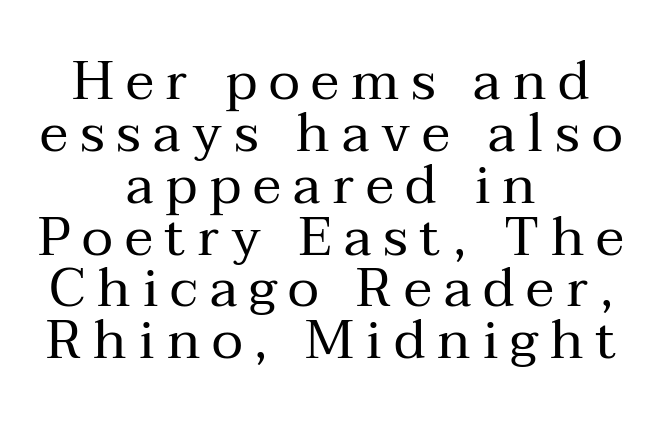
The rendering uses a small line-height, squeezing the rows. Short and long lines alike share a common midpoint. The string is rendered with underlining switched off. Think of a printed novel: that variable character pitch is what you see here. These lines have a slow, spaced-out rhythm from letter to letter.
